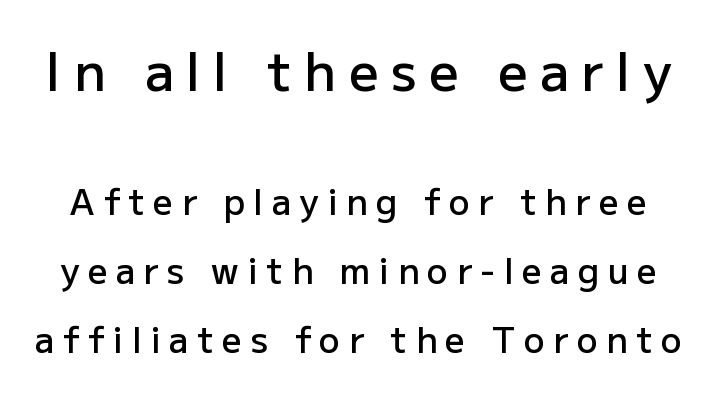
You can tell from the bare stems that sans-serif type was used. It's the straight-up-and-down kind of type. On the weight axis this lands at semibold, roughly 600. Larger block? The one above; the one below is distinctly smaller. Clear beneath every line of the passage.
